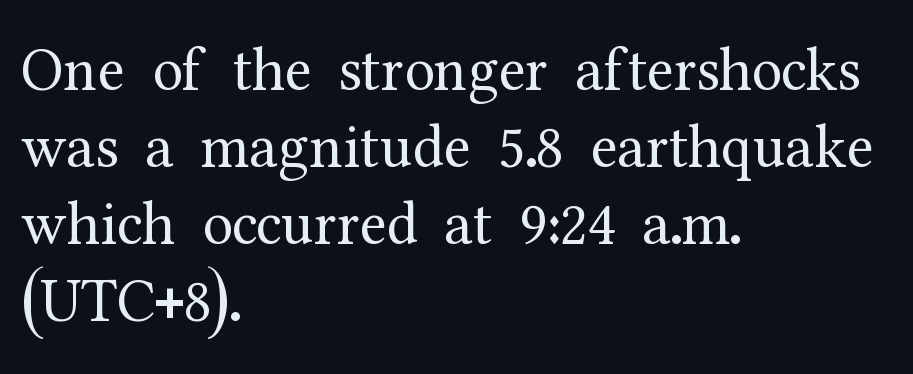
{"serif": "yes", "italic": "no", "bold": "no", "weight": "regular", "width": "normal", "stroke_contrast": "medium", "x_height": "medium", "monospaced": "no", "underline": "no", "align": "left", "line_spacing": "normal", "line_spacing_ratio": 1.26, "letter_spacing": "normal", "letter_spacing_em": 0.0, "glyph_px": 61}
